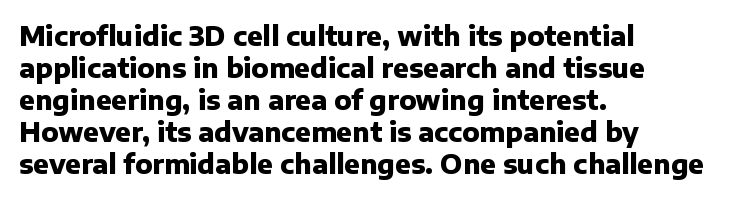
The image shows 26 px bold type, upright; set left-aligned, line spacing 1.23x, normal letter spacing, not underlined.
